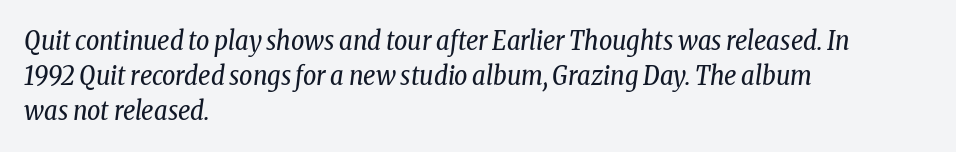
The rag falls on the right side of this text block. Anything drawn beneath the words? Only blank space. Regular leading. The rendering applies a slant to the glyphs. Is the type heavy? It reads as light-to-regular instead.
